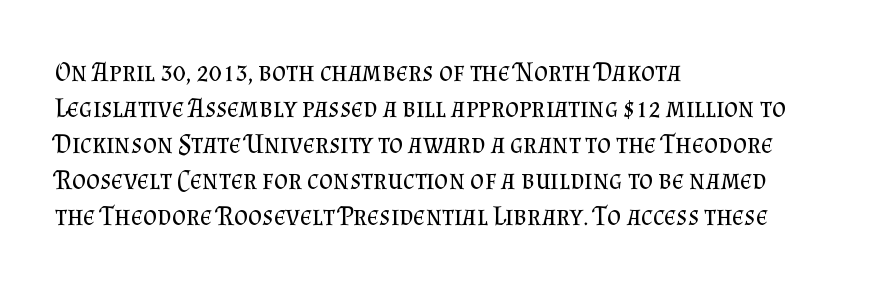
A clean baseline with only descenders dipping below it. The letters stand upright; this is a roman face. The letterforms sit shoulder to shoulder at normal distance. The compositor pushed each line to the left boundary.
